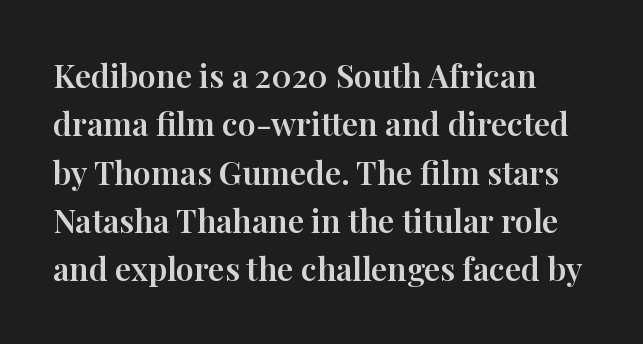
{"serif": "yes", "italic": "no", "width": "normal", "stroke_contrast": "high", "x_height": "medium", "monospaced": "no", "underline": "no", "align": "left", "line_spacing": "normal", "line_spacing_ratio": 1.51, "letter_spacing": "normal", "letter_spacing_em": 0.0, "glyph_px": 32}
